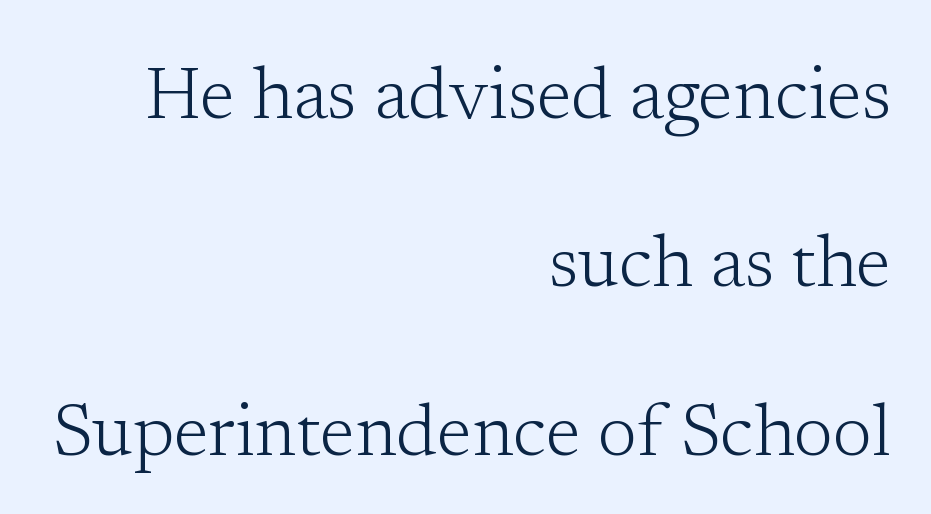
{"serif": "yes", "italic": "no", "bold": "no", "weight": "light", "width": "normal", "stroke_contrast": "low", "x_height": "medium", "monospaced": "no", "underline": "no", "align": "right", "line_spacing": "loose", "line_spacing_ratio": 2.34, "letter_spacing": "normal", "letter_spacing_em": 0.0, "glyph_px": 72}
